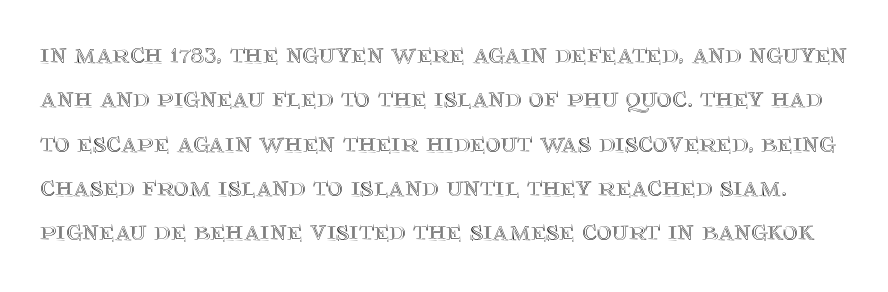
Tracking value appears to be zero — textbook default spacing. Notice how descenders clear the ascenders below comfortably — that's standard leading. The letters advance in unequal steps, a hallmark of proportional type. The axis of the letterforms is exactly vertical.
